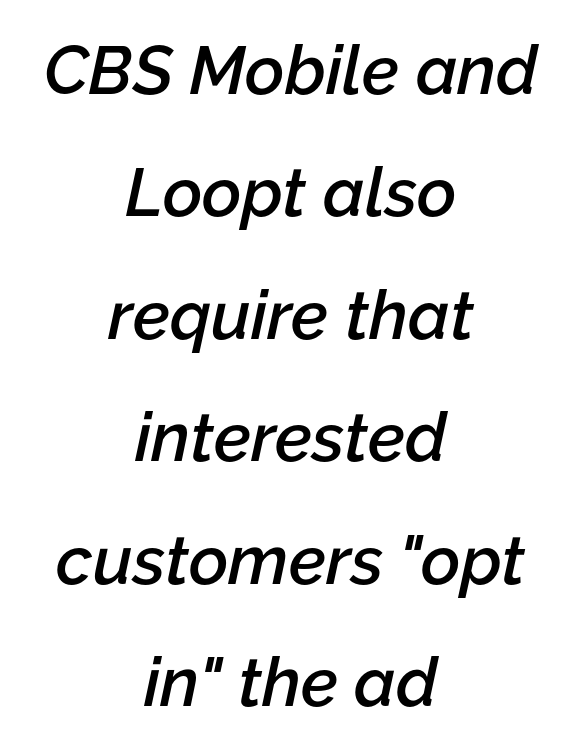
You can tell it's italic because the verticals aren't actually vertical. Horizontal alignment here is central, giving a formal, balanced look. Tracking value appears to be zero — textbook default spacing. The strokes are fattened partway — semibold, not bold. Bare-footed words on every line. Note the varied advance widths — an 'i' is clearly narrower than an 'm'.
